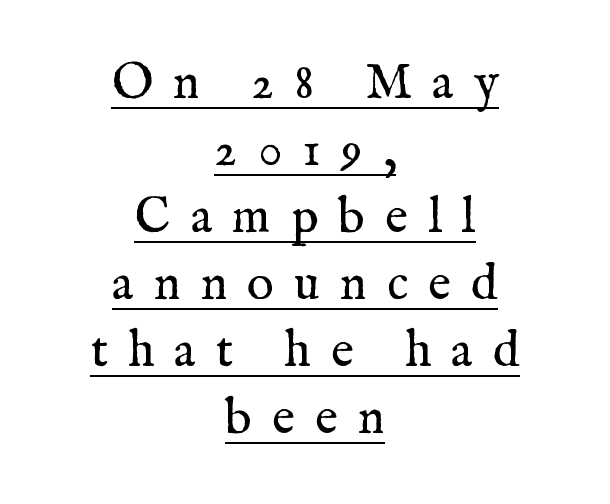
The image shows 50 px regular-weight serif type, upright; set centered, normal line spacing (1.34x), unusually wide letter spacing (+0.4 em), underlined; medium stroke contrast and a medium x-height.
